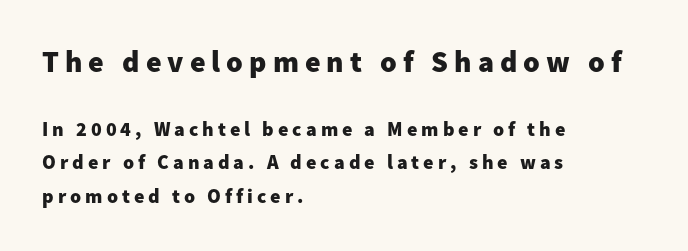
This sample is left-justified, so line endings fall wherever the words run out. Bare-footed words on every line. The face used here is rendered with a markedly widened letterfit. Regular leading.
